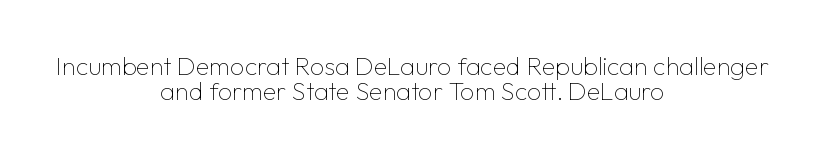
{"italic": "no", "bold": "no", "underline": "no", "align": "center", "line_spacing": "tight", "line_spacing_ratio": 1.0, "letter_spacing": "normal", "letter_spacing_em": 0.0, "glyph_px": 25}
